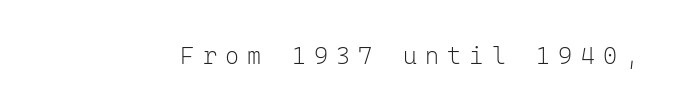
Q: Is the text bold? A: No.
Q: Is the text italic (slanted)? A: No, it is upright.
Q: Is the text underlined? A: No.
Q: Is the spacing between letters normal or unusually wide? A: Unusually wide.
